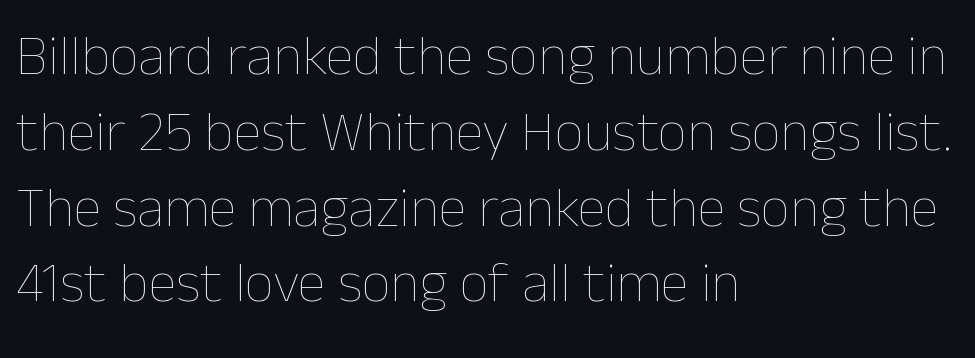
{"italic": "no", "bold": "no", "weight": "thin", "width": "normal", "stroke_contrast": "low", "x_height": "medium", "monospaced": "no", "underline": "no", "align": "left", "line_spacing": "normal", "line_spacing_ratio": 1.33, "letter_spacing": "normal", "letter_spacing_em": 0.0, "glyph_px": 57}
